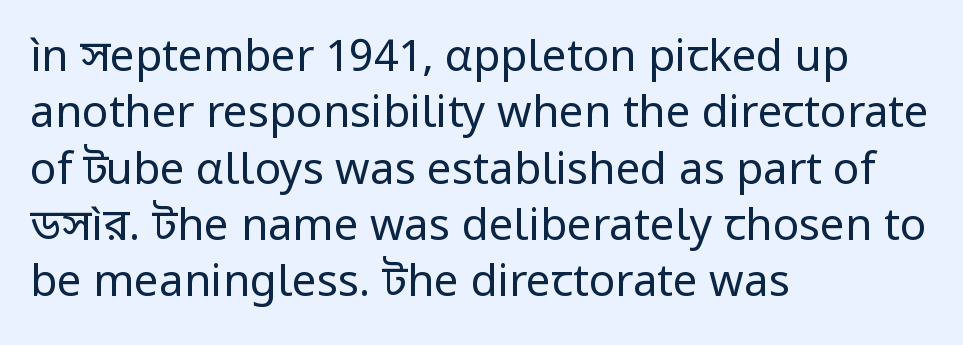
Q: Is the text bold? A: No.
Q: Is the text italic (slanted)? A: No, it is upright.
Q: Is the typeface a serif or a sans-serif typeface? A: Sans-serif.
Q: Is the text underlined? A: No.
Q: How is the paragraph aligned? A: Left-aligned.
Q: Is the spacing between letters normal or unusually wide? A: Normal.
Q: Is the spacing between lines tight, normal or loose? A: Normal.
Q: Width (condensed, normal, or wide)? A: Normal.
Q: Stroke contrast? A: Low.
Q: x-height? A: Medium.
Q: Monospaced? A: No.
